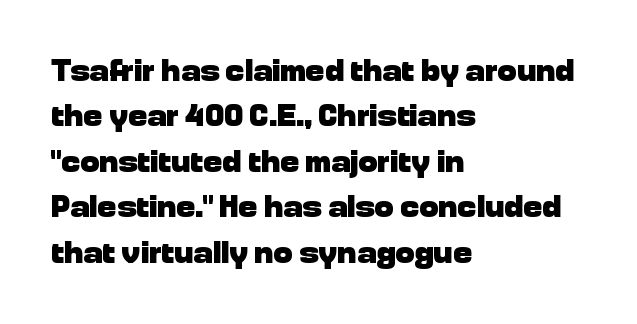
The image shows 32 px heavy sans-serif type, upright; set left-aligned, normal line spacing (1.42x), normal letter spacing, not underlined; low stroke contrast and a medium x-height.
